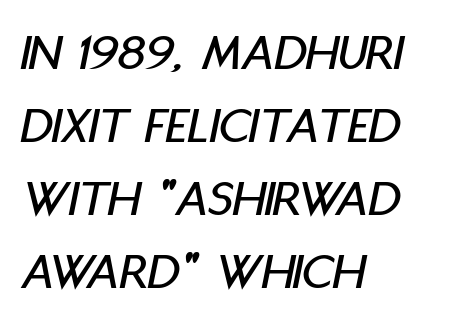
The image shows 53 px condensed type, italic (leaning right); set left-aligned, normal line spacing (1.38x), normal letter spacing, not underlined; low stroke contrast and a large x-height.
